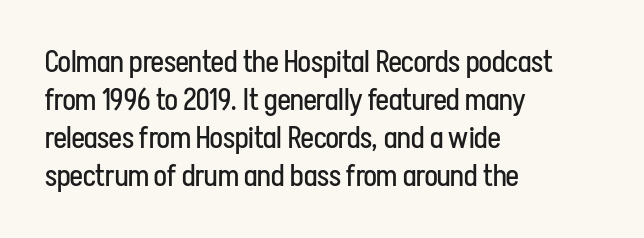
The image shows 30 px regular-weight, condensed sans-serif type, upright; set left-aligned, normal line spacing (1.27x), normal letter spacing, not underlined; low stroke contrast and a medium x-height.
